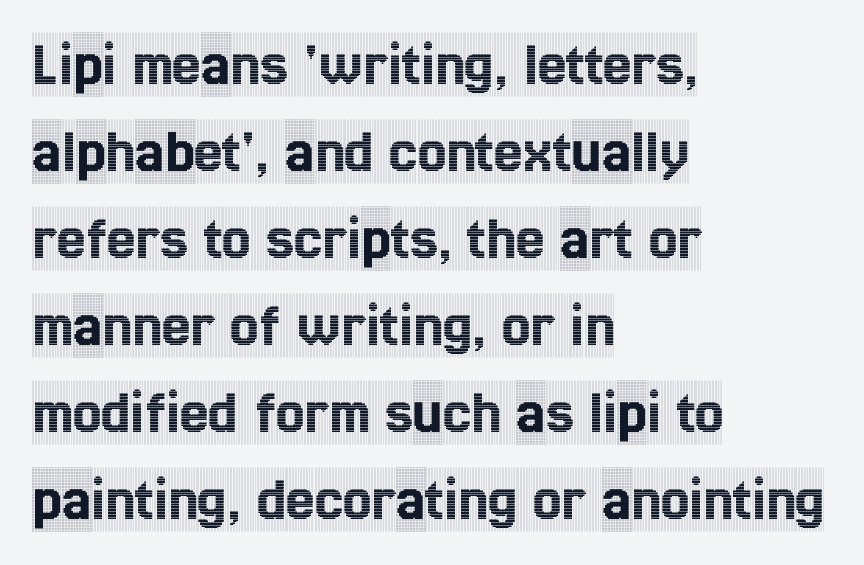
The image shows 64 px condensed serif type, upright; set left-aligned, normal line spacing (1.36x), normal letter spacing, not underlined; a large x-height.
